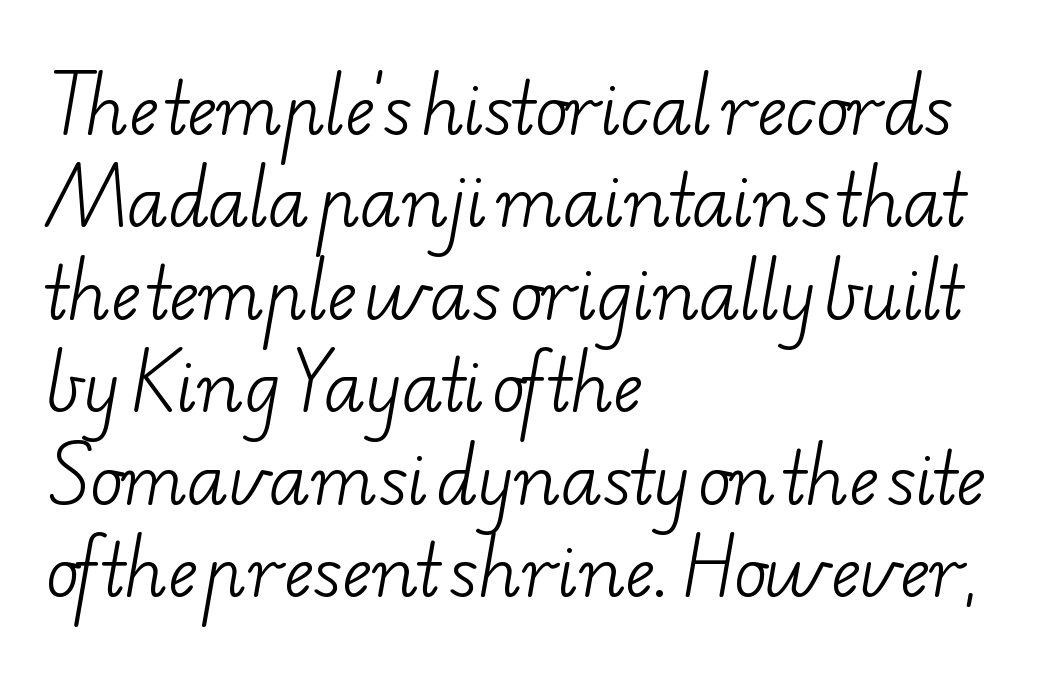
{"serif": "yes", "bold": "no", "weight": "light", "width": "wide", "stroke_contrast": "low", "x_height": "small", "monospaced": "no", "underline": "no", "align": "left", "line_spacing": "normal", "line_spacing_ratio": 1.34, "letter_spacing": "normal", "letter_spacing_em": 0.0, "glyph_px": 69}
